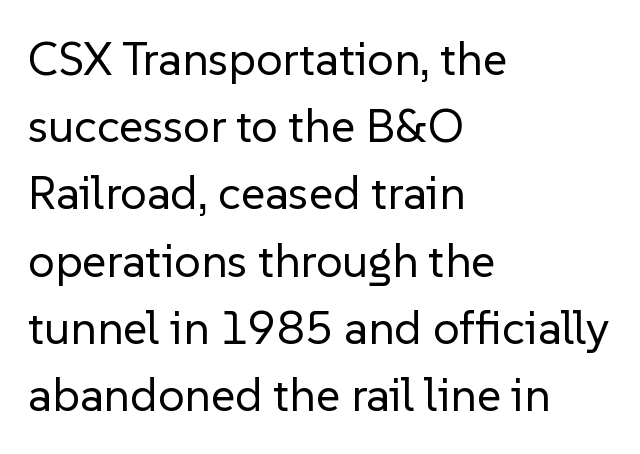
Q: Is the text bold? A: No.
Q: Is the text italic (slanted)? A: No, it is upright.
Q: Is the typeface a serif or a sans-serif typeface? A: Sans-serif.
Q: Is the text underlined? A: No.
Q: How is the paragraph aligned? A: Left-aligned.
Q: Is the spacing between letters normal or unusually wide? A: Normal.
Q: Is the spacing between lines tight, normal or loose? A: Normal.
Q: Width (condensed, normal, or wide)? A: Normal.
Q: Stroke contrast? A: Low.
Q: x-height? A: Medium.
Q: Monospaced? A: No.
